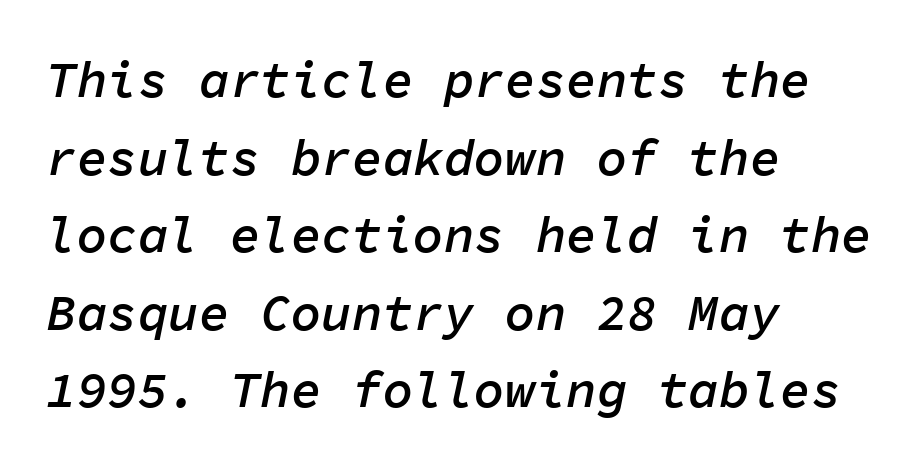
The image shows 51 px semibold type, italic (leaning right), monospaced; set left-aligned, normal line spacing (1.52x), normal letter spacing, not underlined; low stroke contrast and a medium x-height.
